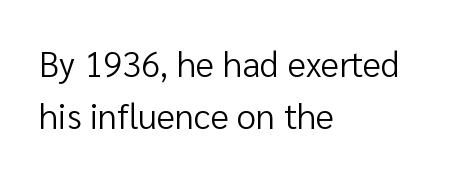
{"serif": "no", "italic": "no", "bold": "no", "weight": "regular", "width": "normal", "stroke_contrast": "low", "x_height": "medium", "monospaced": "no", "underline": "no", "align": "left", "line_spacing": "normal", "line_spacing_ratio": 1.5, "letter_spacing": "normal", "letter_spacing_em": 0.0, "glyph_px": 35}
